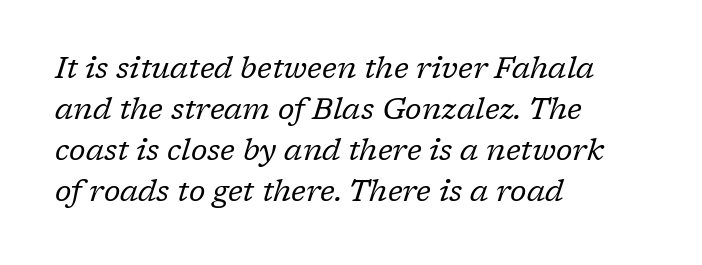
The image shows 30 px regular-weight serif type, italic (leaning right); set left-aligned, normal line spacing (1.37x), normal letter spacing, not underlined; low stroke contrast and a medium x-height.
